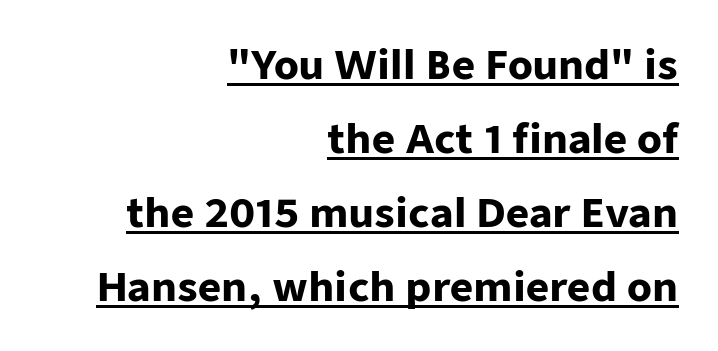
Q: Is the text bold? A: Yes.
Q: Is the text italic (slanted)? A: No, it is upright.
Q: Is the typeface a serif or a sans-serif typeface? A: Sans-serif.
Q: Is the text underlined? A: Yes.
Q: How is the paragraph aligned? A: Right-aligned.
Q: Is the spacing between letters normal or unusually wide? A: Normal.
Q: Width (condensed, normal, or wide)? A: Normal.
Q: Stroke contrast? A: Low.
Q: x-height? A: Medium.
Q: Monospaced? A: No.
